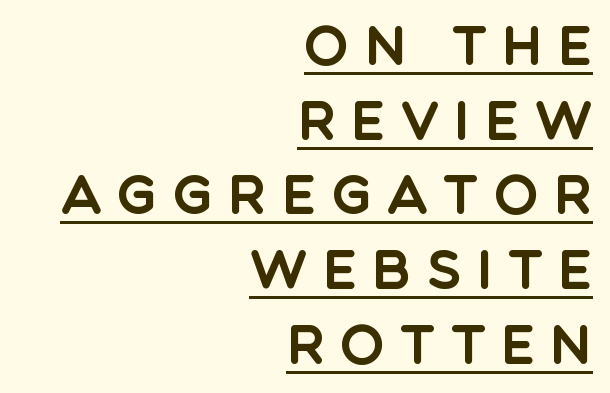
The rendering shows plain stroke endings on the letterforms — a sans-serif design. Teacher's note: observe the even right margin — that is flush-right alignment. This is roman type, the default non-slanted kind. The typesetter has applied underlining to the passage shown.
